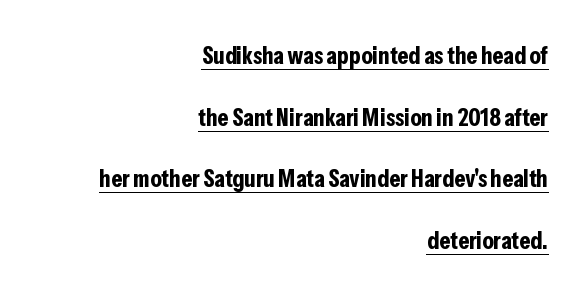
Q: Is the text bold? A: Yes.
Q: Is the text italic (slanted)? A: No, it is upright.
Q: Is the text underlined? A: Yes.
Q: How is the paragraph aligned? A: Right-aligned.
Q: Is the spacing between letters normal or unusually wide? A: Normal.
Q: Is the spacing between lines tight, normal or loose? A: Loose.
